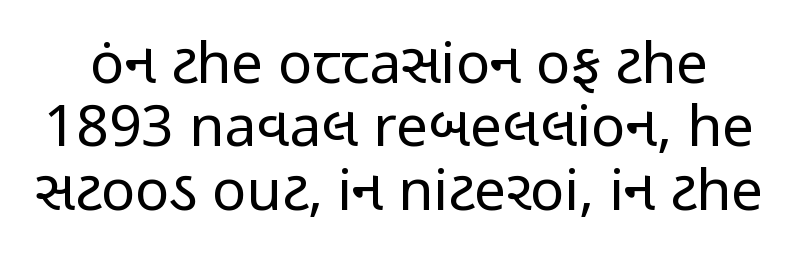
Words float on clear page, feet unadorned. Proportional: the letters do not fall into vertical columns. The cut favours lightness, reaching ordinary text weight at its darkest. Upright lettering throughout. The designer dialed line spacing down below the default.
